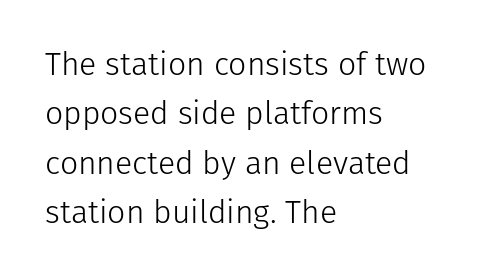
Q: Is the text bold? A: No.
Q: Is the text italic (slanted)? A: No, it is upright.
Q: Is the typeface a serif or a sans-serif typeface? A: Sans-serif.
Q: Is the text underlined? A: No.
Q: How is the paragraph aligned? A: Left-aligned.
Q: Is the spacing between letters normal or unusually wide? A: Normal.
Q: Is the spacing between lines tight, normal or loose? A: Normal.
Q: Width (condensed, normal, or wide)? A: Normal.
Q: Stroke contrast? A: Low.
Q: x-height? A: Medium.
Q: Monospaced? A: No.
